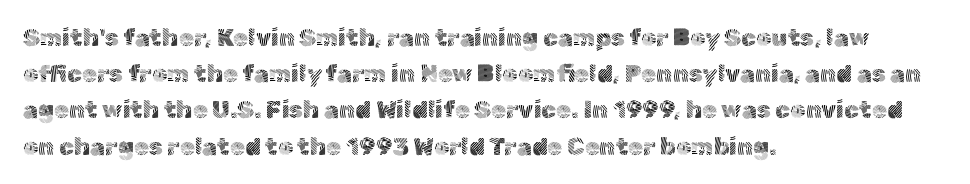
{"italic": "no", "bold": "no", "underline": "no", "align": "left", "line_spacing": "normal", "line_spacing_ratio": 1.51, "letter_spacing": "normal", "letter_spacing_em": 0.0, "glyph_px": 24}
